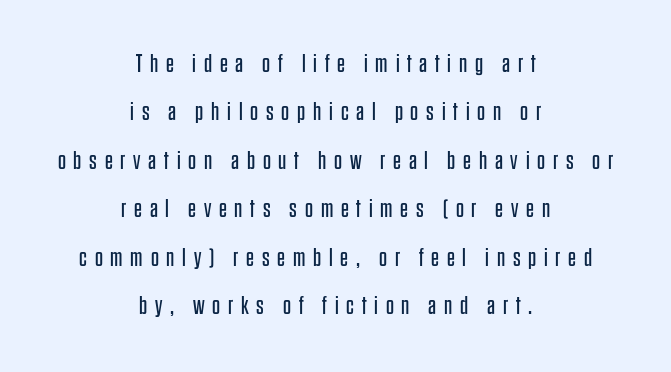
The area under the type is left untouched. Ordinary non-slanted type is in use. Reading down the column, the eye jumps a long way to each next line. What stands out about the letter spacing? Its width — letters are far apart.
